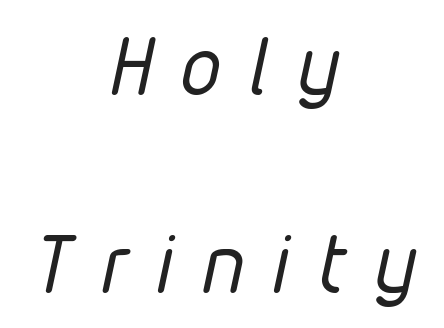
These lines were composed using italics. Short and long lines alike share a common midpoint. Words appear elongated and porous because spacing is wide. The space beneath each line is pristine and unruled. Leading: increased. A quiet, ordinary-to-light weight characterises the typeface.
